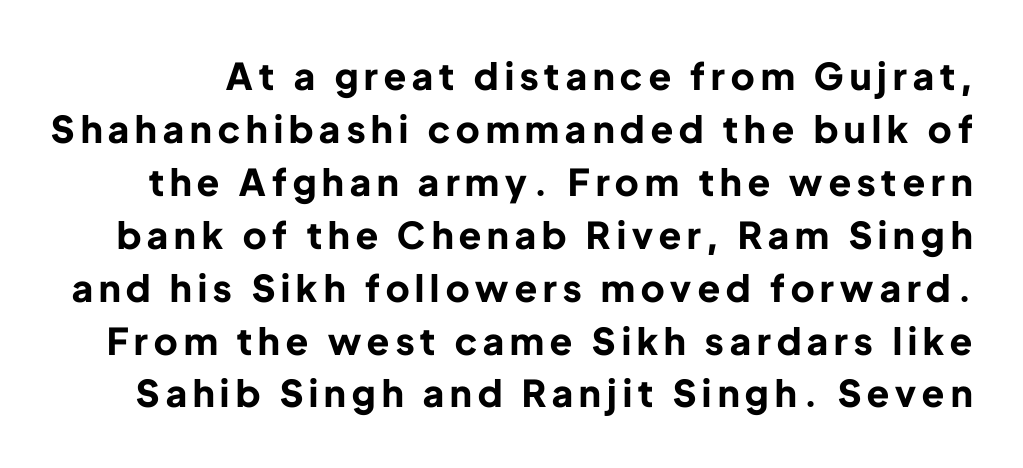
The rendering uses a bold face; every stroke is thick and dark. The glyphs are unaccompanied by any horizontal stroke below them. Designer's note — italics off, roman on. Look at the bottom of the vertical strokes: they stop flat, with no serifs. Varying glyph widths throughout — classic text-font behaviour. Successive baselines arrive at the customary interval.
